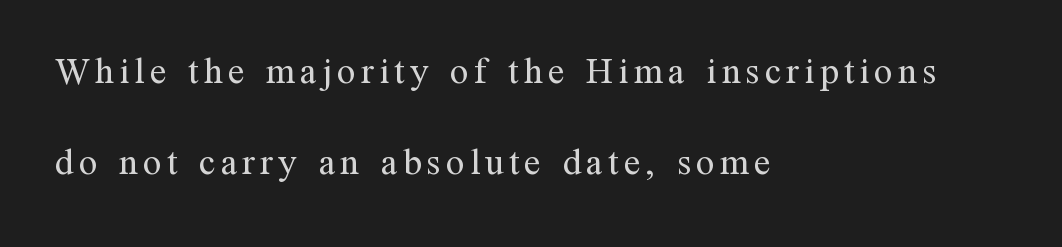
The image shows 37 px regular-weight serif type, upright; set left-aligned, loose line spacing (2.45x), not underlined; medium stroke contrast and a medium x-height.
